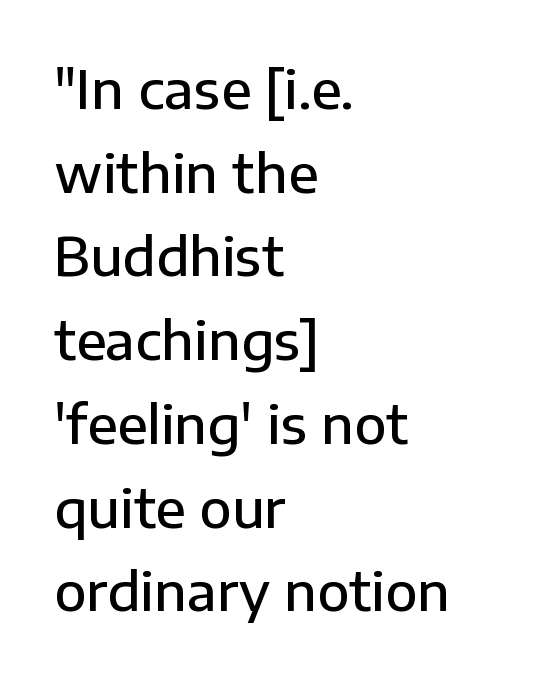
{"serif": "no", "italic": "no", "bold": "semi", "weight": "semibold", "width": "normal", "stroke_contrast": "low", "x_height": "medium", "monospaced": "no", "underline": "no", "align": "left", "line_spacing": "normal", "line_spacing_ratio": 1.58, "letter_spacing": "normal", "letter_spacing_em": 0.0, "glyph_px": 53}
